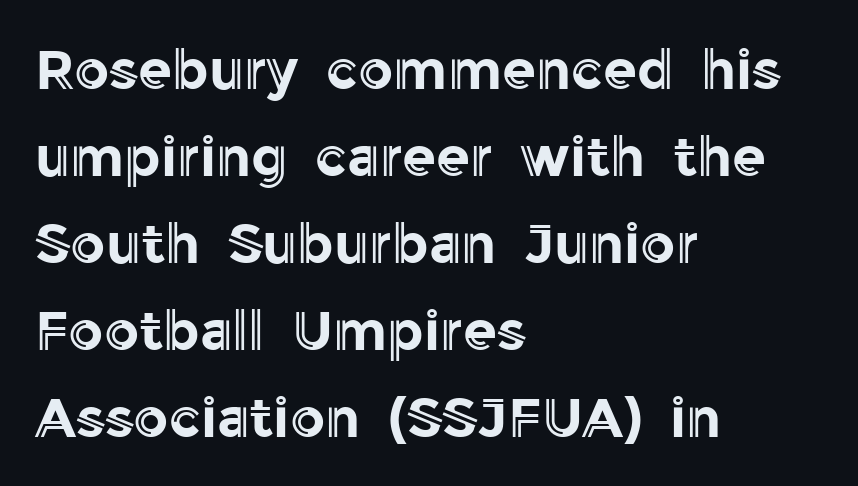
Q: Is the text italic (slanted)? A: No, it is upright.
Q: Is the text underlined? A: No.
Q: How is the paragraph aligned? A: Left-aligned.
Q: Is the spacing between letters normal or unusually wide? A: Normal.
Q: Is the spacing between lines tight, normal or loose? A: Normal.
Q: Width (condensed, normal, or wide)? A: Normal.
Q: x-height? A: Medium.
Q: Monospaced? A: No.
